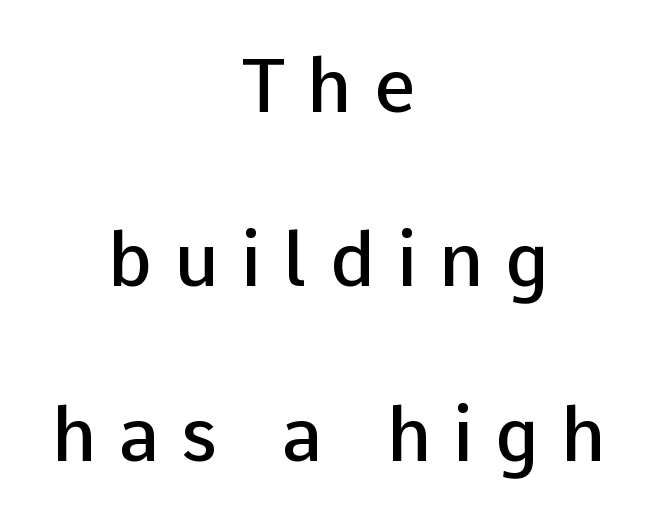
{"serif": "no", "italic": "no", "bold": "semi", "weight": "semibold", "width": "normal", "stroke_contrast": "low", "x_height": "medium", "monospaced": "no", "underline": "no", "align": "center", "line_spacing": "loose", "line_spacing_ratio": 2.39, "letter_spacing": "wide", "letter_spacing_em": 0.31, "glyph_px": 73}
